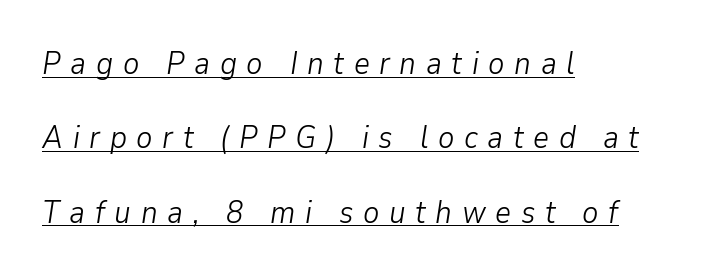
Reading down the block, your eye returns to a fixed left position each line. This sample carries an underscore along the baseline area. Letters have the restrained weight of plain body copy at most. Loosely led — the rows are spread out. Do the characters align in a grid? No, the font is proportional. Is the letter spacing exaggerated? Yes — the characters are pushed far apart.
